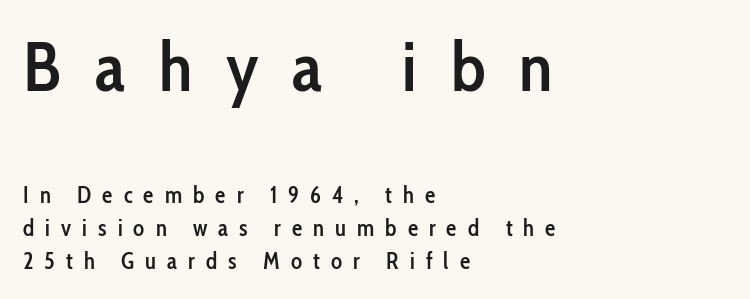
Spacing between characters has been opened up far beyond the box default. Rows of type keep a routine distance in the vertical direction. Italic? Not at all — the glyphs are vertical. Stems and bowls a touch heavier than normal — semibold. A typesetter would call this proportional, since set widths differ per character. Reading down the block, your eye returns to a fixed left position each line.
